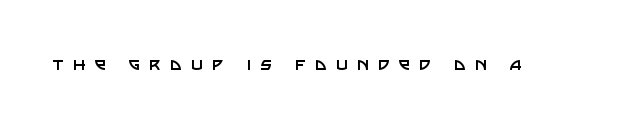
{"italic": "no", "bold": "no", "underline": "no", "letter_spacing": "wide", "letter_spacing_em": 0.46, "glyph_px": 20}
